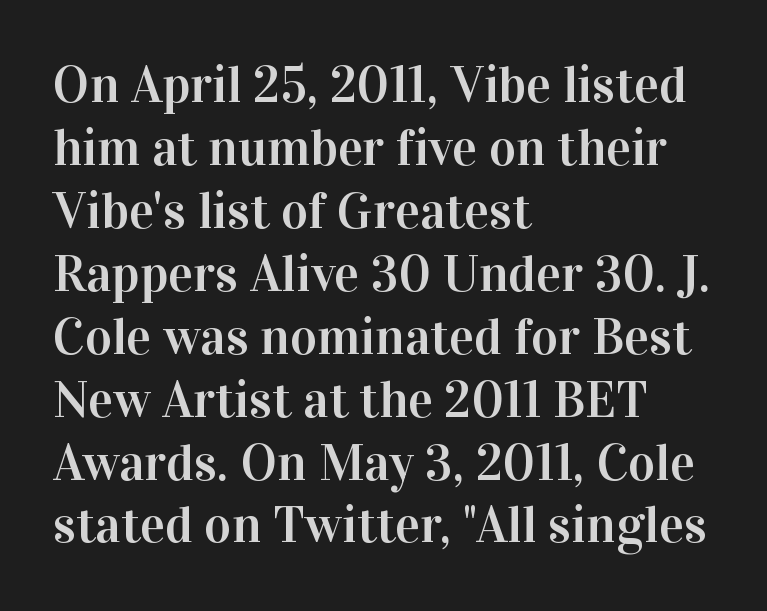
Glance below the letters and you will spot only blank space. Every stem runs plumb, perpendicular to the baseline. Serif or sans? Serif — the stroke terminals have little feet. The tracking reads as untouched default to a designer's eye. Typeset ragged right — the left edge is the straight one.
